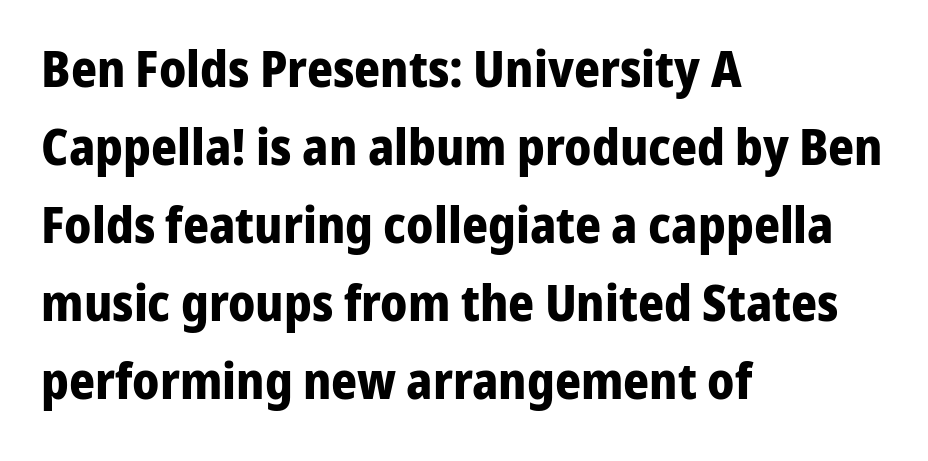
Q: Is the text bold? A: Yes.
Q: Is the text italic (slanted)? A: No, it is upright.
Q: Is the typeface a serif or a sans-serif typeface? A: Sans-serif.
Q: Is the text underlined? A: No.
Q: How is the paragraph aligned? A: Left-aligned.
Q: Is the spacing between letters normal or unusually wide? A: Normal.
Q: Is the spacing between lines tight, normal or loose? A: Normal.
Q: Width (condensed, normal, or wide)? A: Normal.
Q: Stroke contrast? A: Low.
Q: x-height? A: Medium.
Q: Monospaced? A: No.
